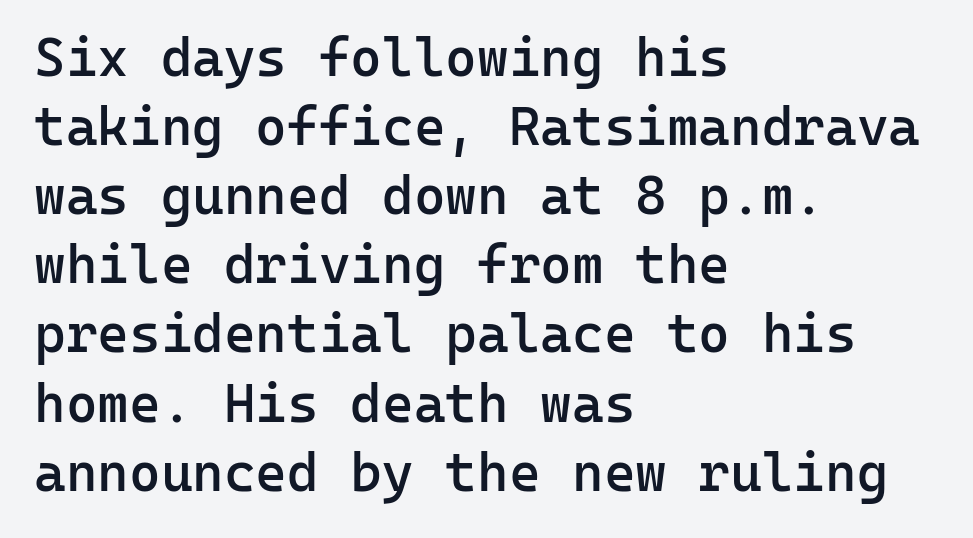
How would I describe the line gaps? Plain and ordinary. The gaps between neighbouring characters are ordinary and unremarkable. Line beginnings align vertically; line endings do not. Descenders hang freely into open space. Emphasis by weight is partial: semibold. Note: no serifs on the glyphs.
